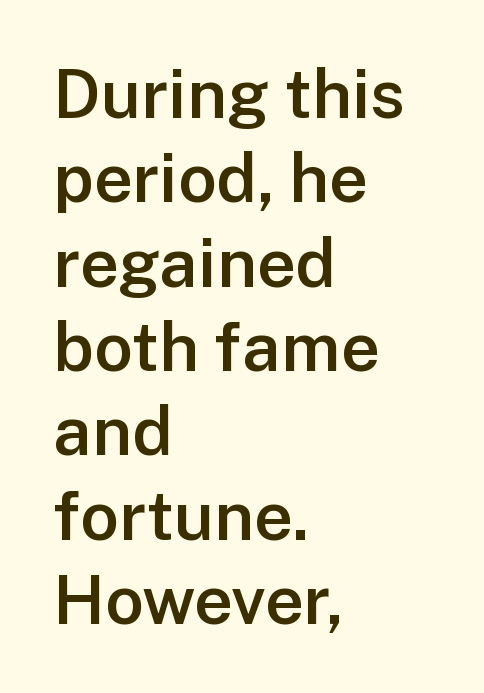
{"serif": "no", "italic": "no", "bold": "semi", "weight": "semibold", "width": "normal", "stroke_contrast": "low", "x_height": "medium", "monospaced": "no", "underline": "no", "align": "left", "line_spacing_ratio": 1.24, "letter_spacing": "normal", "letter_spacing_em": 0.0, "glyph_px": 68}
